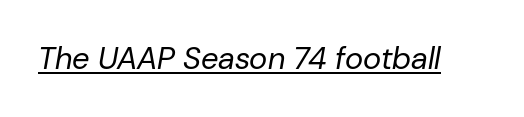
{"italic": "yes", "lean": "right", "slant_degrees": 10, "bold": "no", "weight": "regular", "width": "normal", "stroke_contrast": "low", "x_height": "medium", "monospaced": "no", "underline": "yes", "letter_spacing": "normal", "letter_spacing_em": 0.0, "glyph_px": 31}
